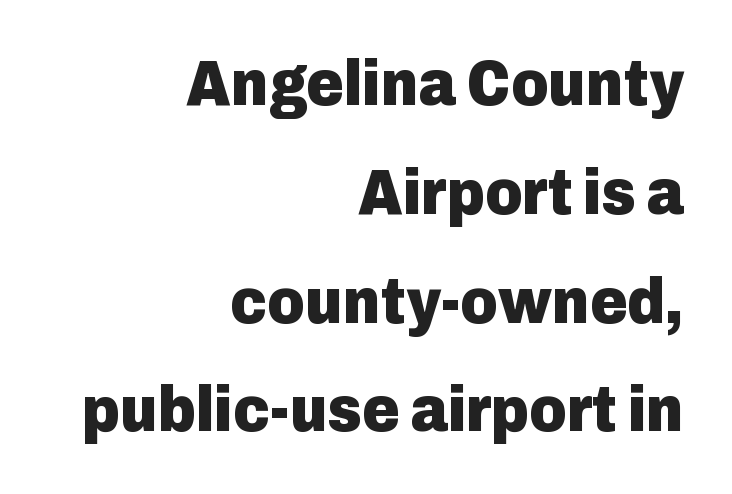
{"serif": "no", "italic": "no", "bold": "yes", "weight": "heavy", "width": "normal", "stroke_contrast": "low", "x_height": "medium", "monospaced": "no", "underline": "no", "align": "right", "line_spacing": "normal", "line_spacing_ratio": 1.7, "letter_spacing": "normal", "letter_spacing_em": 0.0, "glyph_px": 64}
